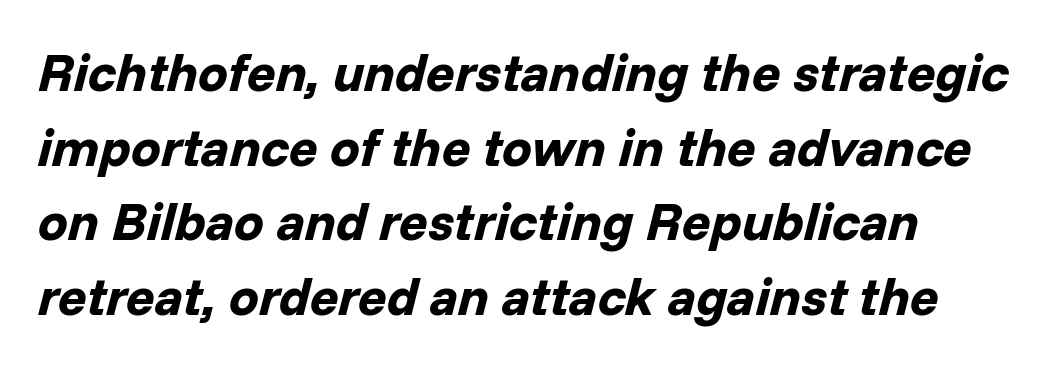
Q: Is the text bold? A: Yes.
Q: Is the text italic (slanted)? A: Yes, it leans right by about 14 degrees.
Q: Is the text underlined? A: No.
Q: Is the spacing between letters normal or unusually wide? A: Normal.
Q: Is the spacing between lines tight, normal or loose? A: Normal.
Q: Width (condensed, normal, or wide)? A: Normal.
Q: Stroke contrast? A: Low.
Q: x-height? A: Medium.
Q: Monospaced? A: No.
